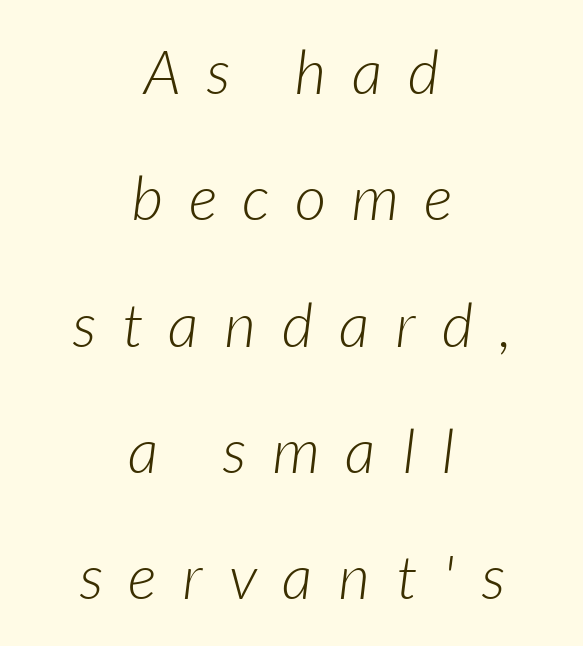
This block would shrink considerably if given ordinary leading; it's expanded now. Between one letter and the next there's a generous, obvious gap. This is not heavy type; no bold has been used. Is this a fixed-width face? No — the glyphs have proportional, varying widths.
